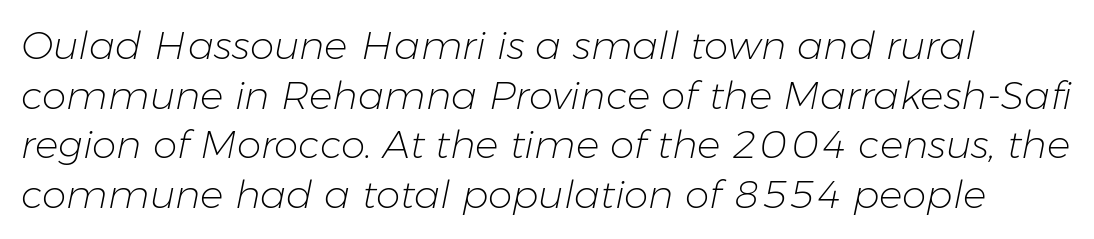
Only glyphs here, with clear space below each row. The line texture is even and compact thanks to regular tracking. Vertically, the passage feels balanced, rows spaced as you'd expect. In terms of posture, this sample is oblique. You could not count columns in this text — the font is proportionally spaced. Each stroke keeps to a modest, everyday thickness or less.
